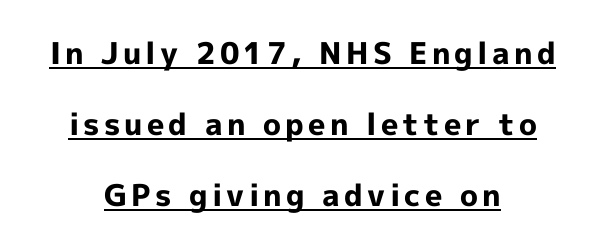
The image shows 30 px bold sans-serif type, upright; set centered, loose line spacing (2.37x), underlined; a medium x-height.
